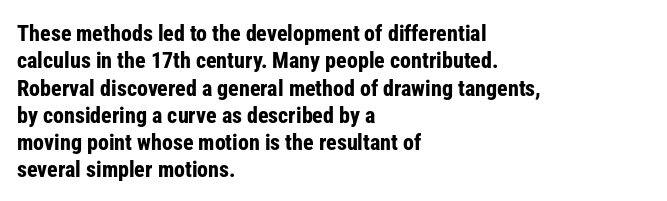
The image shows 22 px bold type, upright; set left-aligned, line spacing 1.24x, normal letter spacing, not underlined.
